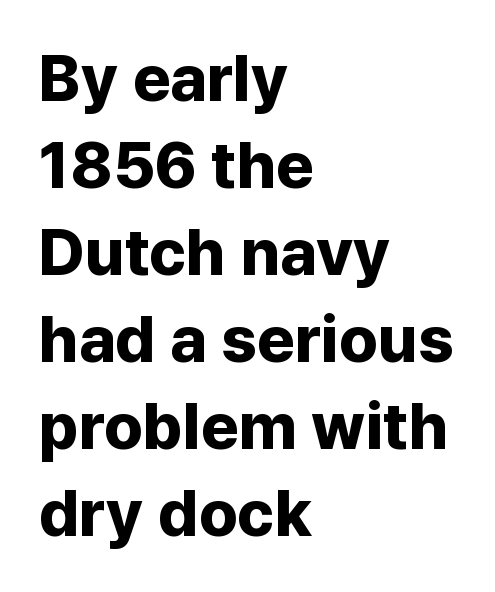
Q: Is the text bold? A: Yes.
Q: Is the text italic (slanted)? A: No, it is upright.
Q: Is the typeface a serif or a sans-serif typeface? A: Sans-serif.
Q: Is the text underlined? A: No.
Q: How is the paragraph aligned? A: Left-aligned.
Q: Is the spacing between letters normal or unusually wide? A: Normal.
Q: Is the spacing between lines tight, normal or loose? A: Normal.
Q: Width (condensed, normal, or wide)? A: Normal.
Q: Stroke contrast? A: Low.
Q: x-height? A: Medium.
Q: Monospaced? A: No.
